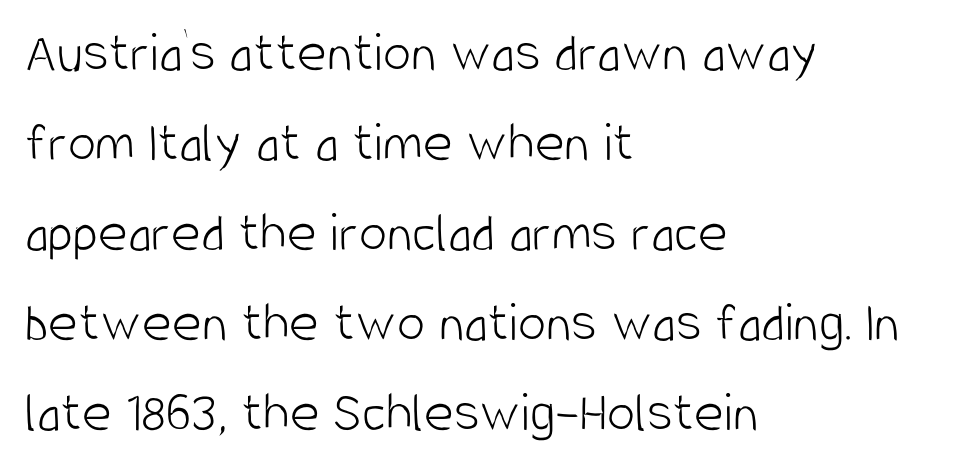
The image shows 57 px light, condensed sans-serif type, upright; set left-aligned, normal line spacing (1.58x), normal letter spacing, not underlined; low stroke contrast and a large x-height.
